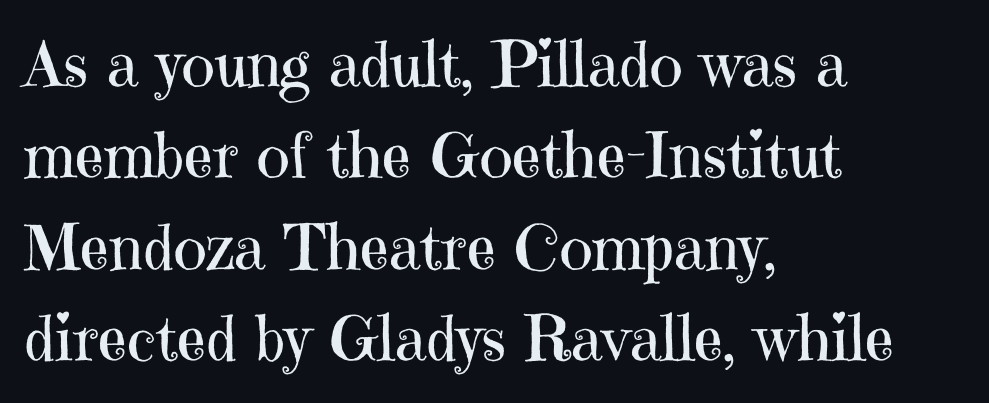
The image shows 63 px regular-weight serif type, upright; set left-aligned, normal line spacing (1.45x), normal letter spacing, not underlined; high stroke contrast and a medium x-height.
